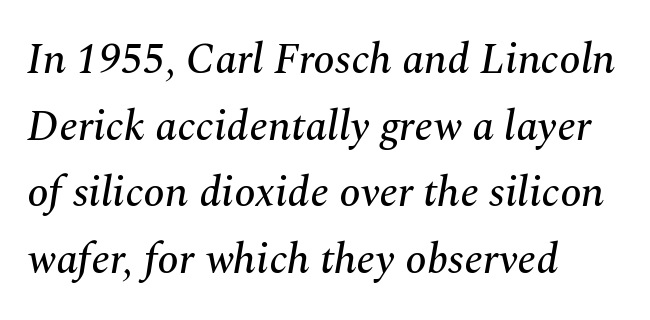
Slanted lettering throughout. Alignment: flush left. The rendering uses natural spacing where letterforms have individual widths. The lines sit at an ordinary, default distance from one another.
